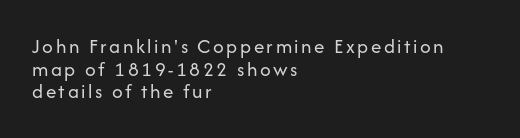
Q: Is the text bold? A: No.
Q: Is the text italic (slanted)? A: No, it is upright.
Q: Is the text underlined? A: No.
Q: How is the paragraph aligned? A: Left-aligned.
Q: Is the spacing between lines tight, normal or loose? A: Tight.
